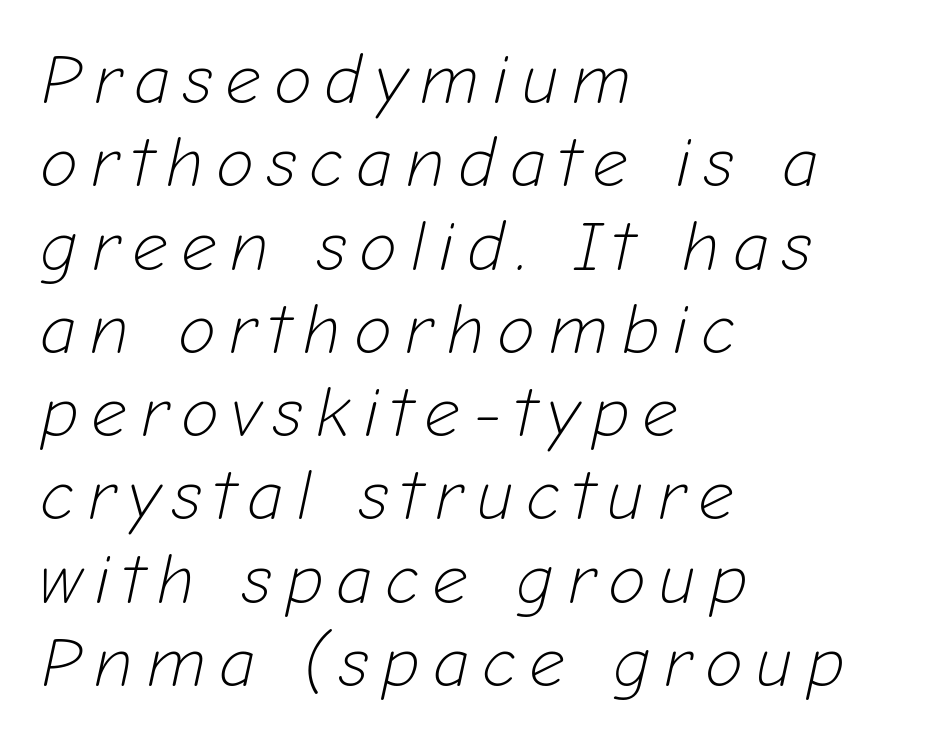
Notice how the passage keeps a crisp vertical edge on the left only. Quick note: italic. The face used here is proportionally spaced, like ordinary book or web type. The letters look calm and open, with moderate or lighter stems. The words here are not underlined.
